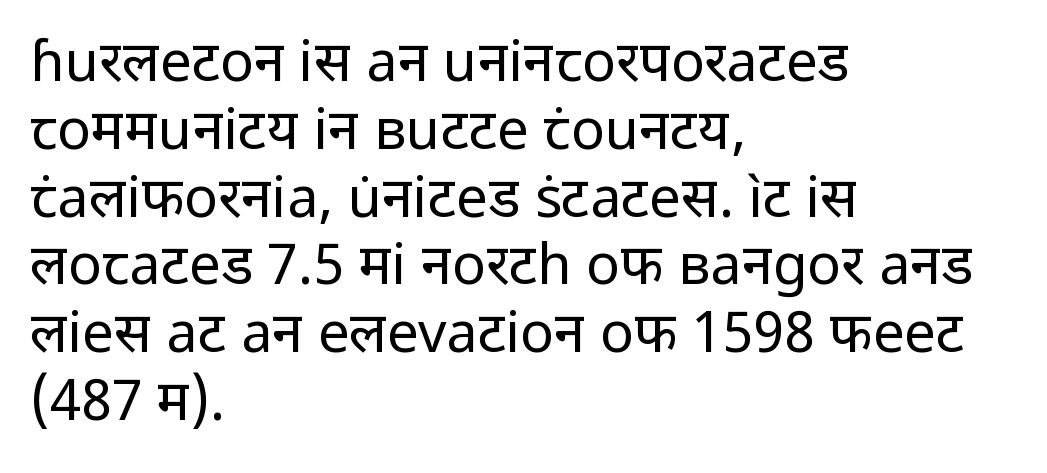
The letters carry no serifs — their stems end cleanly without finishing strokes. Letters rest on an invisible, unmarked baseline. A student would call this left alignment; a typographer would say flush left, rag right. Think standard paragraph weight, or any step lighter than that.
